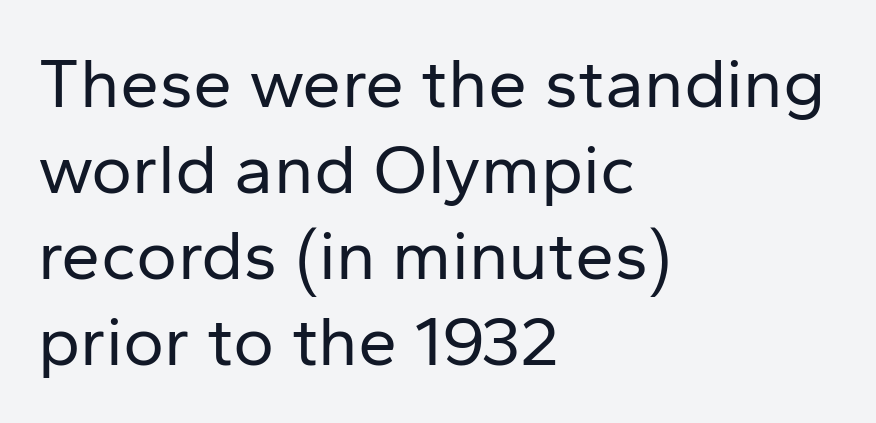
The image shows 70 px regular-weight sans-serif type, upright; set left-aligned, line spacing 1.23x, normal letter spacing, not underlined; low stroke contrast and a medium x-height.
